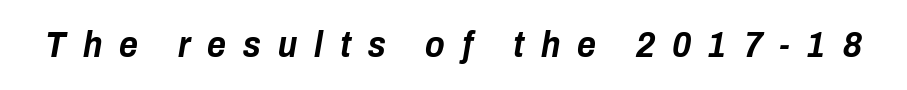
Q: Is the text bold? A: Yes.
Q: Is the text italic (slanted)? A: Yes, it leans right by about 10 degrees.
Q: Is the text underlined? A: No.
Q: Is the spacing between letters normal or unusually wide? A: Unusually wide.
Q: Width (condensed, normal, or wide)? A: Condensed.
Q: Stroke contrast? A: Low.
Q: x-height? A: Medium.
Q: Monospaced? A: No.
